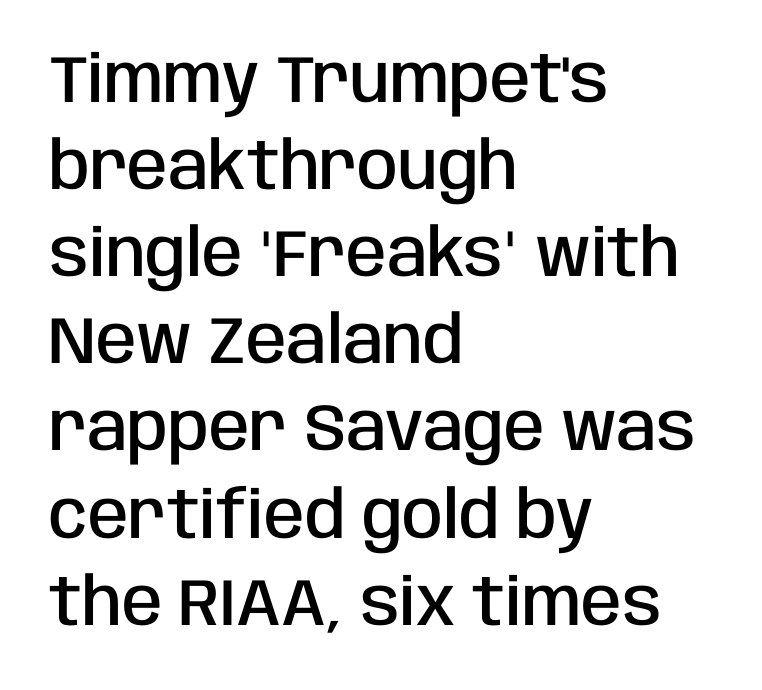
{"serif": "no", "italic": "no", "bold": "semi", "weight": "semibold", "width": "condensed", "stroke_contrast": "low", "x_height": "large", "monospaced": "no", "underline": "no", "align": "left", "line_spacing": "normal", "line_spacing_ratio": 1.32, "letter_spacing": "normal", "letter_spacing_em": 0.0, "glyph_px": 66}
